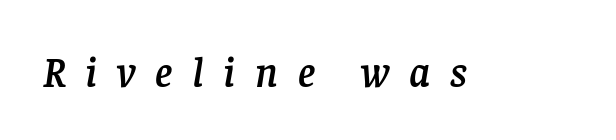
The passage shown is typed in a proportional face where columns would drift. The rendering inserts visible extra space after every character. Look at the bottom of the vertical strokes: they flare into serifs here. Only glyphs here, with clear space below each row. Every character sits at an angle, as italics do.
